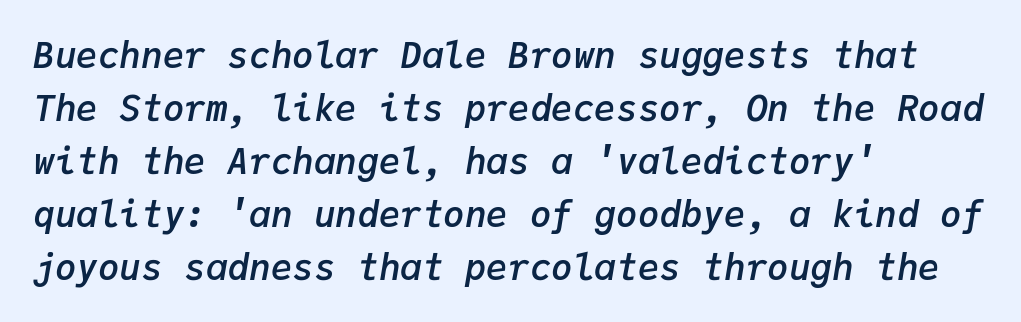
The image shows 36 px semibold type, italic (leaning right), monospaced; set left-aligned, normal line spacing (1.47x), normal letter spacing, not underlined; low stroke contrast and a medium x-height.
